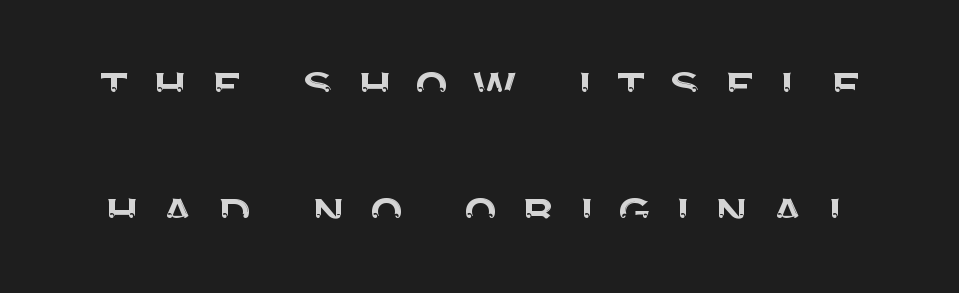
The image shows 57 px sans-serif type, upright; set loose line spacing (2.21x), unusually wide letter spacing (+0.37 em), not underlined; medium stroke contrast and a large x-height.
